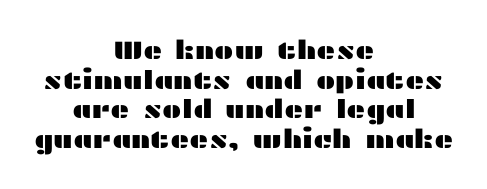
The image shows 26 px text type, upright; set centered, tight line spacing (1.14x), normal letter spacing, not underlined.
